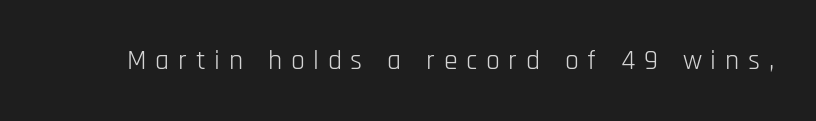
Q: Is the text bold? A: No.
Q: Is the text italic (slanted)? A: No, it is upright.
Q: Is the typeface a serif or a sans-serif typeface? A: Sans-serif.
Q: Is the text underlined? A: No.
Q: Is the spacing between letters normal or unusually wide? A: Unusually wide.
Q: Width (condensed, normal, or wide)? A: Condensed.
Q: Stroke contrast? A: Low.
Q: x-height? A: Large.
Q: Monospaced? A: No.
